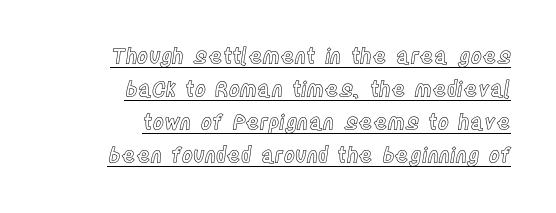
Words appear dense and cohesive because spacing is normal. Right-aligned paragraph, ragged on the left. Has an underline been added? It has.
